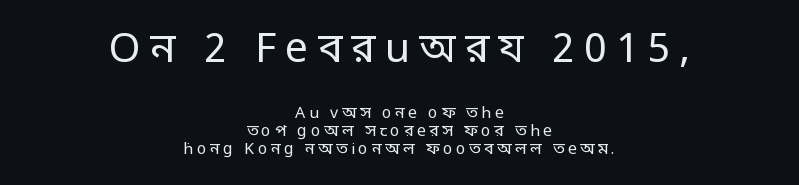
The image shows 41 px regular-weight, condensed sans-serif type, upright; set centered, tight line spacing (1.12x), unusually wide letter spacing (+0.22 em), not underlined; the first (top) block is 2.56x larger; low stroke contrast.
